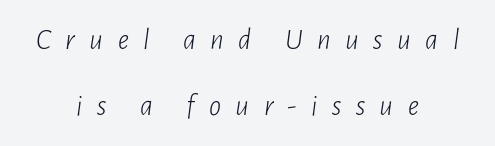
This is oblique type, the kind used for emphasis or titles. Check under the words: just untouched page. Do the characters align in a grid? No, the font is proportional. Caption: expanded tracking, letters set apart. Horizontally, the lines are justified to the midpoint only. This block would shrink considerably if given ordinary leading; it's expanded now.
